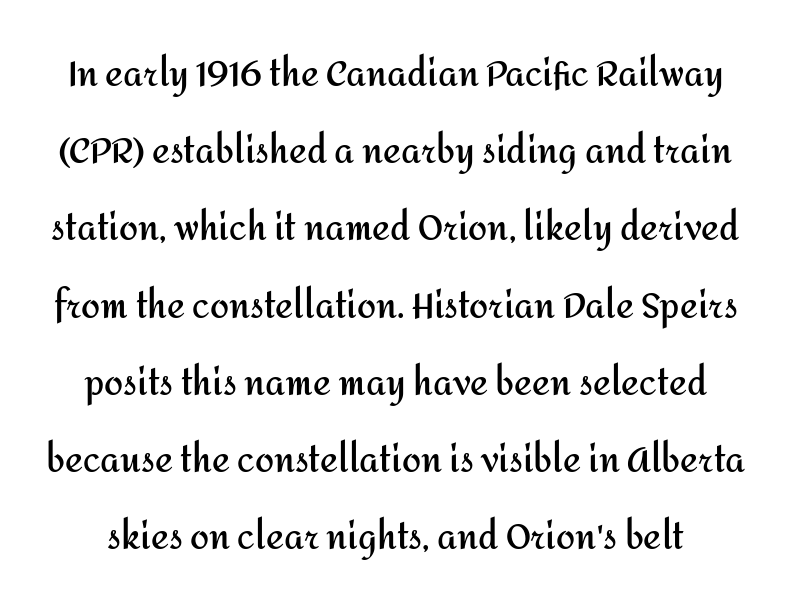
The string is rendered with underlining switched off. Is there much room between lines? Yes — plenty of vertical air separates them. The characters look thick and weighty, a clear bold. The passage shown is typed in a proportional face where columns would drift. Every stem runs plumb, perpendicular to the baseline. Check where the strokes stop: nothing finishes them off — pure sans.
